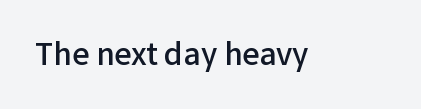
Strokes here are thickened, but only to semibold level. The words here are not underlined. The letters sit at their default tracking, neither squeezed nor spread. Note the varied advance widths — an 'i' is clearly narrower than an 'm'.
